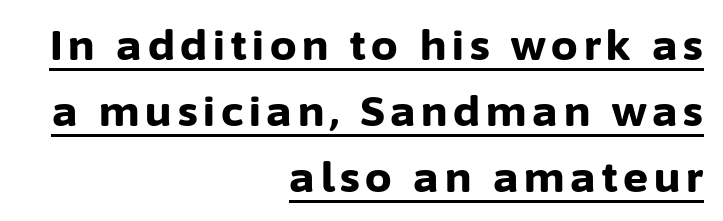
{"serif": "no", "italic": "no", "bold": "yes", "weight": "bold", "width": "normal", "stroke_contrast": "low", "x_height": "medium", "monospaced": "no", "underline": "yes", "align": "right", "line_spacing": "normal", "line_spacing_ratio": 1.57, "glyph_px": 42}
